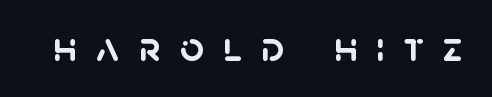
{"serif": "no", "bold": "yes", "weight": "semibold", "width": "normal", "stroke_contrast": "low", "x_height": "large", "monospaced": "no", "underline": "no", "letter_spacing": "wide", "letter_spacing_em": 0.45, "glyph_px": 42}
